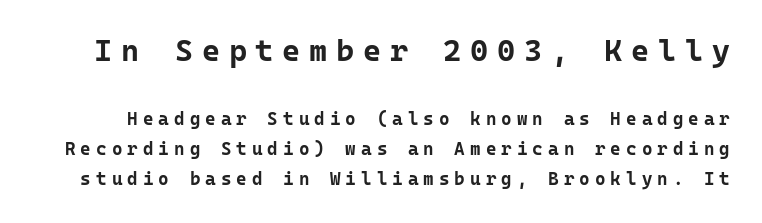
Q: Is the text bold? A: Yes.
Q: Is the text italic (slanted)? A: No, it is upright.
Q: Is the typeface a serif or a sans-serif typeface? A: Sans-serif.
Q: Is the text underlined? A: No.
Q: Is the spacing between letters normal or unusually wide? A: Unusually wide.
Q: Is the spacing between lines tight, normal or loose? A: Normal.
Q: Which block of text is set in a larger size, the first (top) or the second (bottom)? A: The first (top) one.
Q: Width (condensed, normal, or wide)? A: Normal.
Q: Stroke contrast? A: Low.
Q: x-height? A: Medium.
Q: Monospaced? A: Yes.
